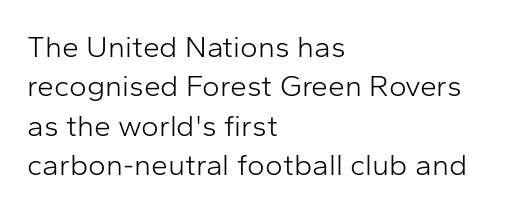
Q: Is the text bold? A: No.
Q: Is the text italic (slanted)? A: No, it is upright.
Q: Is the typeface a serif or a sans-serif typeface? A: Sans-serif.
Q: Is the text underlined? A: No.
Q: How is the paragraph aligned? A: Left-aligned.
Q: Is the spacing between letters normal or unusually wide? A: Normal.
Q: Is the spacing between lines tight, normal or loose? A: Normal.
Q: Width (condensed, normal, or wide)? A: Normal.
Q: Stroke contrast? A: Low.
Q: x-height? A: Medium.
Q: Monospaced? A: No.
